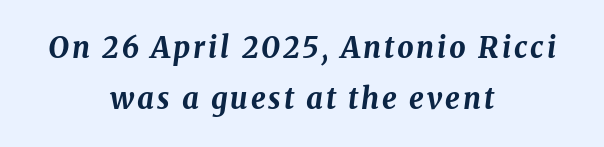
Any mark beneath the type? The region is blank. The letters are slanted; this is an italic face. Students, this is bold: see how much ink each stroke carries. These lines are centered, leaving both edges ragged.
